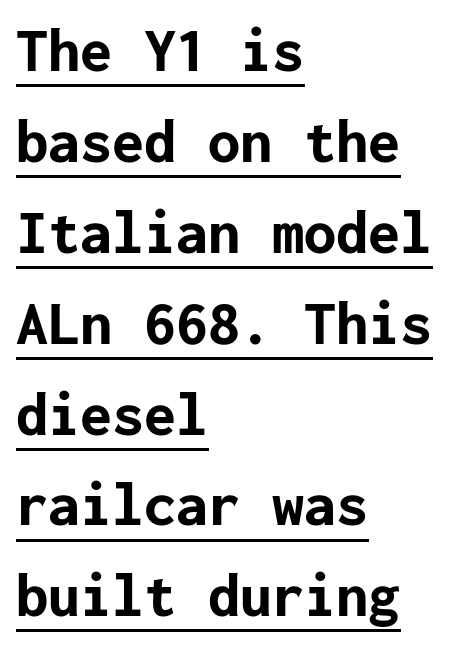
{"serif": "no", "italic": "no", "bold": "yes", "weight": "bold", "width": "normal", "stroke_contrast": "low", "x_height": "medium", "underline": "yes", "align": "left", "line_spacing": "normal", "line_spacing_ratio": 1.42, "letter_spacing": "normal", "letter_spacing_em": 0.0, "glyph_px": 64}
